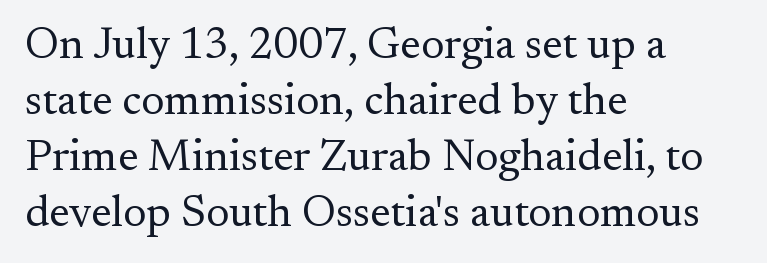
This rendering uses left alignment, leaving the right contour irregular. Quick note: not italic, upright. The specimen omits any rule beneath the text block's lines. A serif font was chosen for this passage. Unbolded letterforms with no extra heft. The letterforms sit shoulder to shoulder at normal distance.
